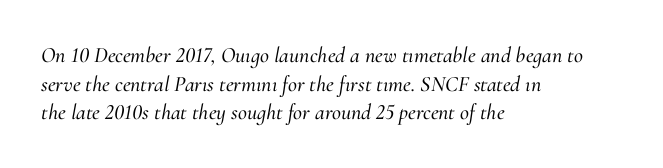
Horizontal bands of white between lines are of average thickness. The paragraph has a hard left edge and a soft right edge. Each word holds together tightly as a unit, with standard inter-letter gaps. Each row of text sits above clean, open space. When letters slant like this, we call the style italic.
